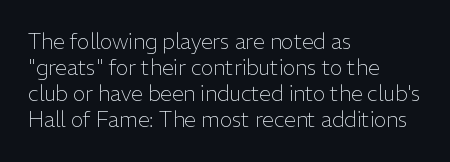
Q: Is the text bold? A: No.
Q: Is the text italic (slanted)? A: No, it is upright.
Q: Is the text underlined? A: No.
Q: How is the paragraph aligned? A: Left-aligned.
Q: Is the spacing between letters normal or unusually wide? A: Normal.
